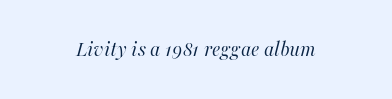
The characters are drawn with everyday or finer stroke widths. You could call the tracking neutral — neither tight nor loose. Descender tails drop into unmarked territory. The axis of the letterforms is tilted away from vertical.
